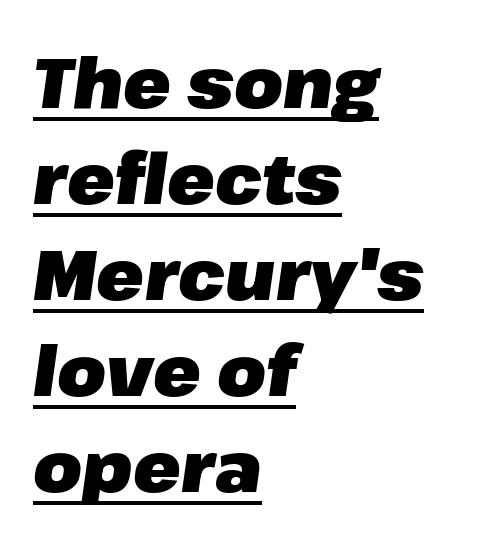
Weight: bold. Has an underline been added? It has. Does the copy run flush right? No — it runs flush left. If you drew a line through each stem, it would be angled. Character widths vary here, with narrow letters taking less room than wide ones.
